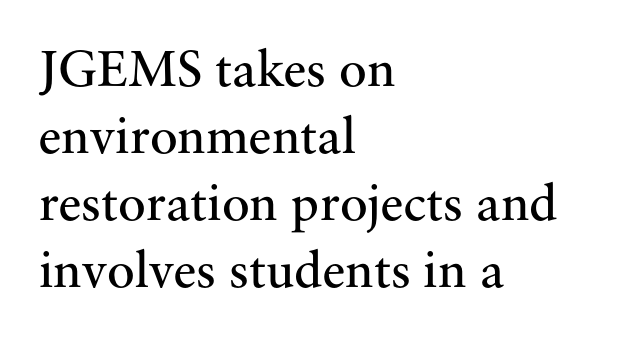
Q: Is the text bold? A: No.
Q: Is the text italic (slanted)? A: No, it is upright.
Q: Is the typeface a serif or a sans-serif typeface? A: Serif.
Q: Is the text underlined? A: No.
Q: How is the paragraph aligned? A: Left-aligned.
Q: Is the spacing between letters normal or unusually wide? A: Normal.
Q: Is the spacing between lines tight, normal or loose? A: Normal.
Q: Width (condensed, normal, or wide)? A: Normal.
Q: Stroke contrast? A: Medium.
Q: x-height? A: Small.
Q: Monospaced? A: No.
